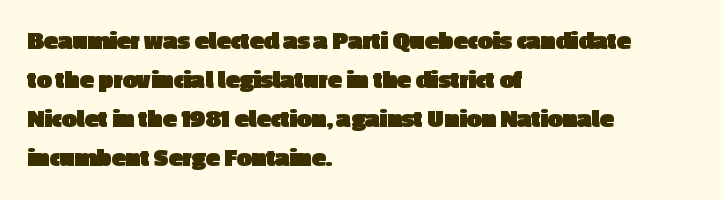
The image shows 26 px bold type, upright; set left-aligned, normal line spacing (1.5x), normal letter spacing, not underlined.
